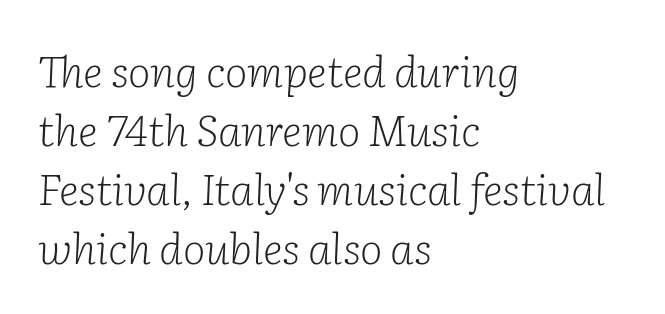
Here the designer chose a conventional face with non-uniform glyph widths. This sample uses plain, unmodified letter spacing. The passage shown leans; its letterforms are oblique. Compared with a centered layout, this one pins lines to the left instead.
